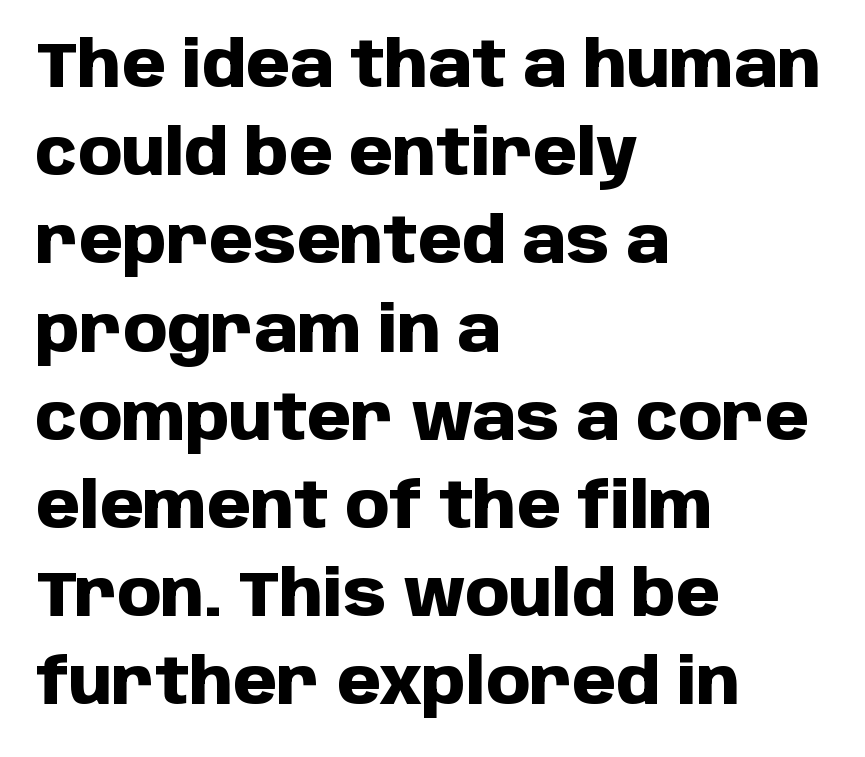
Q: Is the text bold? A: Yes.
Q: Is the text italic (slanted)? A: No, it is upright.
Q: Is the typeface a serif or a sans-serif typeface? A: Sans-serif.
Q: Is the text underlined? A: No.
Q: How is the paragraph aligned? A: Left-aligned.
Q: Is the spacing between letters normal or unusually wide? A: Normal.
Q: Is the spacing between lines tight, normal or loose? A: Normal.
Q: Width (condensed, normal, or wide)? A: Normal.
Q: Stroke contrast? A: Low.
Q: x-height? A: Large.
Q: Monospaced? A: No.
